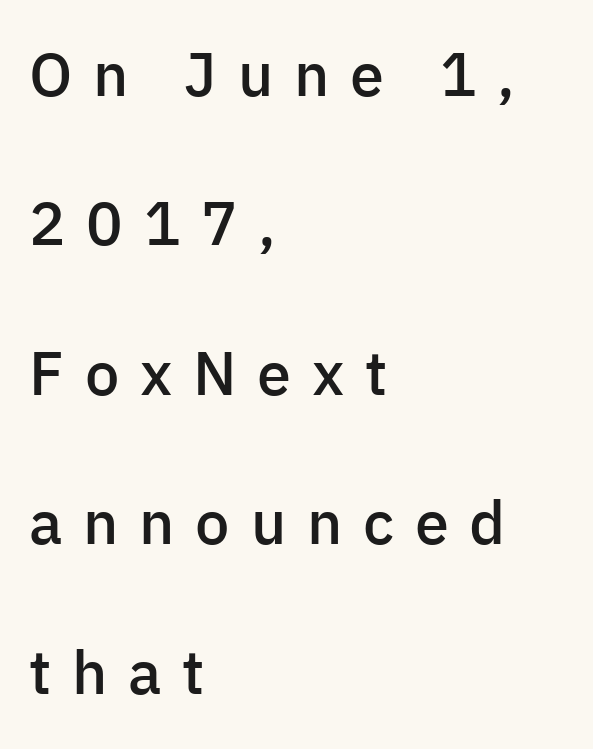
Teacher's note: observe the even left margin — that is flush-left alignment. You could not count columns in this text — the font is proportionally spaced. Serifs: no, the terminals of the letterforms are clean. The specimen reads as upright at a glance.
